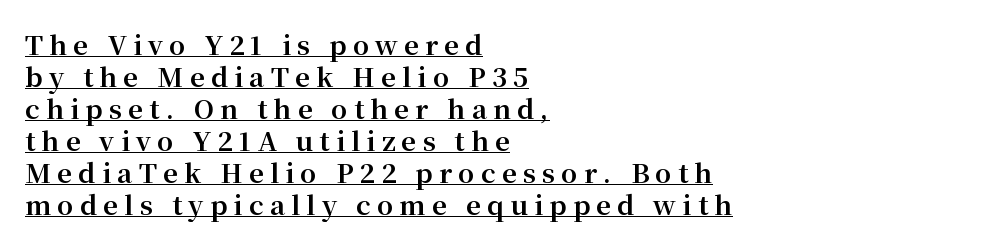
How are the letters spaced? Widely, with obvious added tracking. Upright lettering throughout. A full-strength bold gives these letters their thick strokes. You can see a thin bar hugging the bottom of the glyphs.
